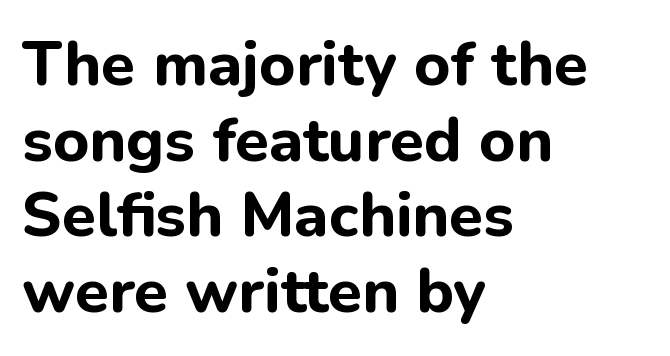
The image shows 62 px bold sans-serif type, upright; set left-aligned, line spacing 1.22x, normal letter spacing, not underlined; low stroke contrast and a medium x-height.
